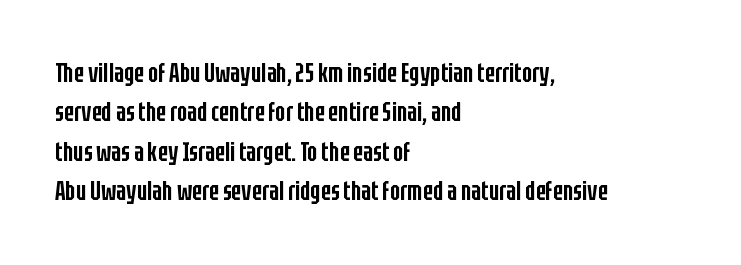
Q: Is the text bold? A: Semi-bold.
Q: Is the text italic (slanted)? A: No, it is upright.
Q: Is the text underlined? A: No.
Q: How is the paragraph aligned? A: Left-aligned.
Q: Is the spacing between letters normal or unusually wide? A: Normal.
Q: Is the spacing between lines tight, normal or loose? A: Normal.
